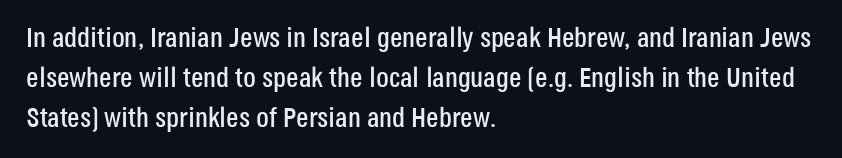
Q: Is the text italic (slanted)? A: No, it is upright.
Q: Is the typeface a serif or a sans-serif typeface? A: Sans-serif.
Q: Is the text underlined? A: No.
Q: How is the paragraph aligned? A: Left-aligned.
Q: Is the spacing between letters normal or unusually wide? A: Normal.
Q: Is the spacing between lines tight, normal or loose? A: Normal.
Q: Width (condensed, normal, or wide)? A: Condensed.
Q: Stroke contrast? A: Low.
Q: x-height? A: Large.
Q: Monospaced? A: No.
